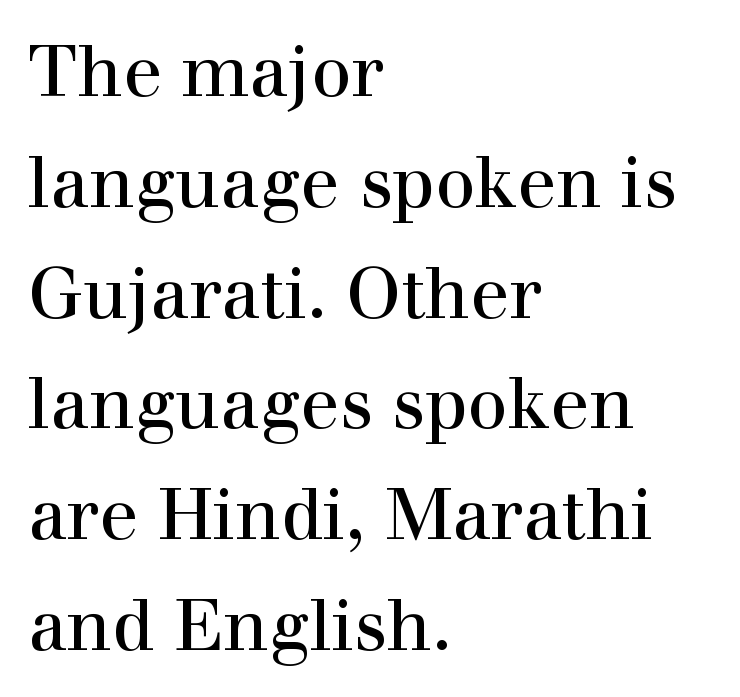
What's the leading like? Ordinary, nothing unusual. Underline: absent. Caption: standard tracking, unaltered. Layout note: lines flush left.
